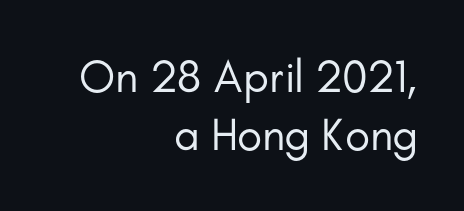
Q: Is the text bold? A: No.
Q: Is the text italic (slanted)? A: No, it is upright.
Q: Is the typeface a serif or a sans-serif typeface? A: Sans-serif.
Q: Is the text underlined? A: No.
Q: How is the paragraph aligned? A: Right-aligned.
Q: Is the spacing between letters normal or unusually wide? A: Normal.
Q: Is the spacing between lines tight, normal or loose? A: Normal.
Q: Width (condensed, normal, or wide)? A: Normal.
Q: Stroke contrast? A: Low.
Q: x-height? A: Small.
Q: Monospaced? A: No.
